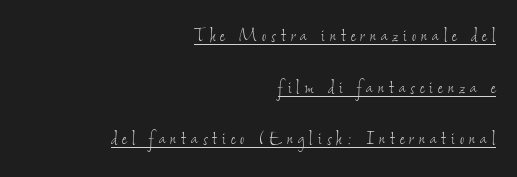
{"bold": "no", "underline": "yes", "align": "right", "line_spacing": "loose", "line_spacing_ratio": 2.25, "letter_spacing": "wide", "letter_spacing_em": 0.22, "glyph_px": 23}
